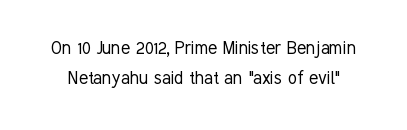
The image shows 21 px text type, upright; set normal line spacing (1.41x), normal letter spacing, not underlined.
